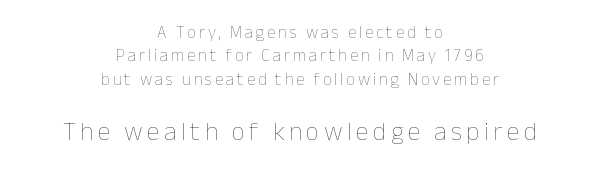
Q: Is the text bold? A: No.
Q: Is the text italic (slanted)? A: No, it is upright.
Q: Is the text underlined? A: No.
Q: How is the paragraph aligned? A: Centered.
Q: Is the spacing between lines tight, normal or loose? A: Normal.
Q: Which block of text is set in a larger size, the first (top) or the second (bottom)? A: The second (bottom) one.
